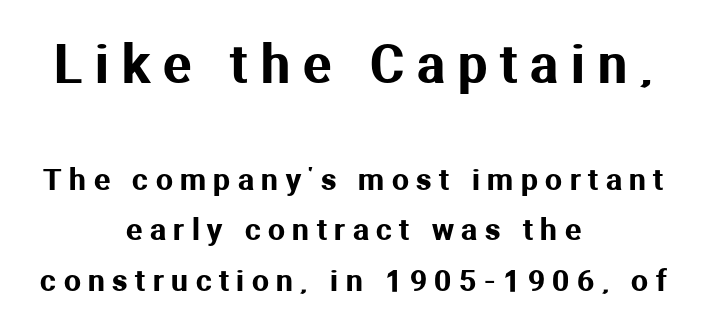
The image shows 52 px sans-serif type, upright; set centered, normal line spacing (1.68x), unusually wide letter spacing (+0.25 em), not underlined; the first (top) block is 1.73x larger; medium stroke contrast and a medium x-height.
